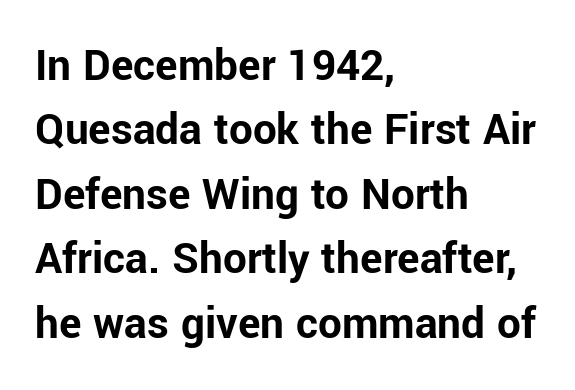
Designer's note — italics off, roman on. This rendering leaves character spacing at its baseline value. Each letter keeps its own natural width here, so spacing adapts to shape. Chunky letters — that's bold for sure. Typeset ragged right — the left edge is the straight one.
